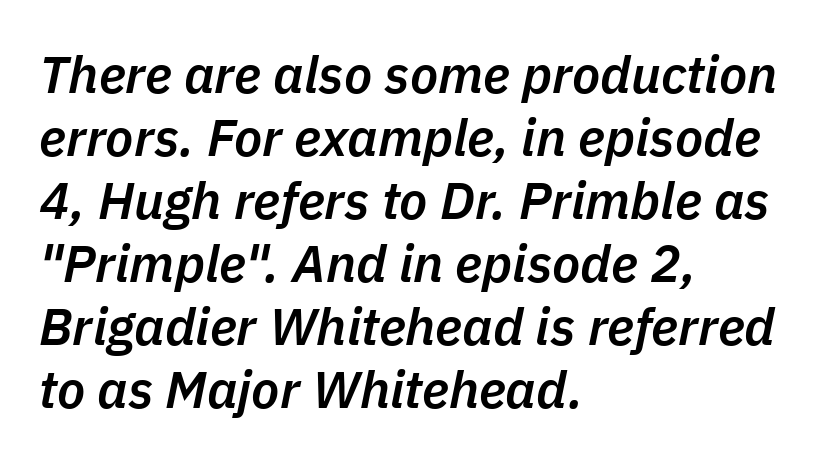
The image shows 52 px semibold type, italic (leaning right); set left-aligned, line spacing 1.21x, normal letter spacing, not underlined; low stroke contrast and a medium x-height.
